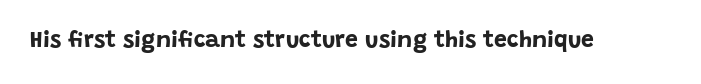
Notice how thick the strokes are: this is what a full bold looks like. In terms of letterspacing, this is plain default setting. The specimen omits any rule beneath the text block's lines. The lettering stays uniformly vertical, giving the passage a roman look.
